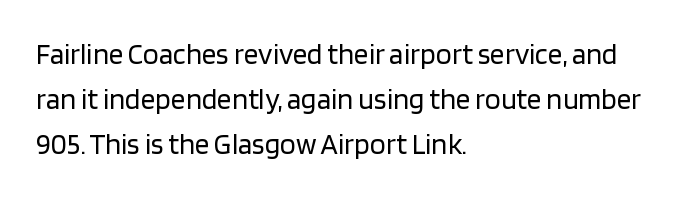
The image shows 29 px regular-weight sans-serif type, upright; set left-aligned, normal line spacing (1.55x), normal letter spacing, not underlined; low stroke contrast and a large x-height.
